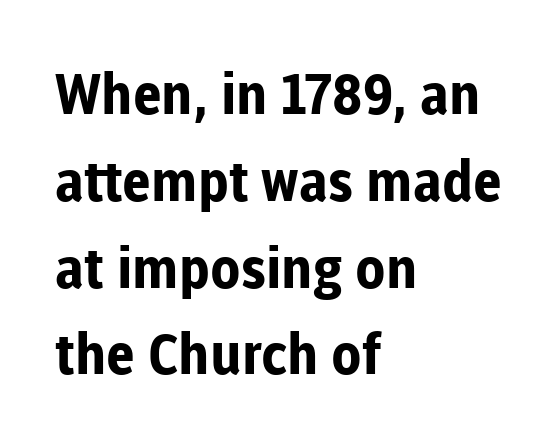
The image shows 56 px bold sans-serif type, upright; set left-aligned, normal line spacing (1.55x), normal letter spacing, not underlined; low stroke contrast and a medium x-height.
